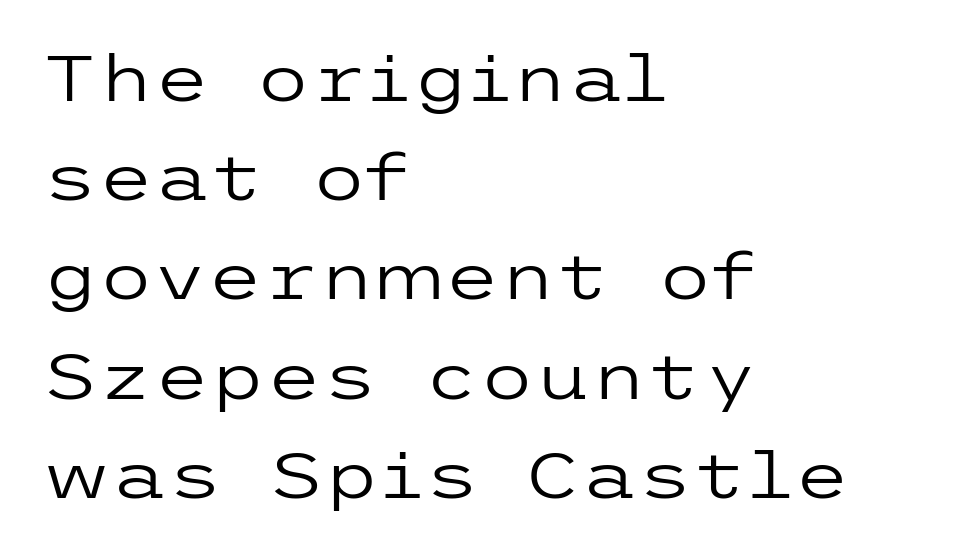
The image shows 64 px regular-weight, wide sans-serif type, upright; set left-aligned, normal line spacing (1.55x), normal letter spacing, not underlined; low stroke contrast and a medium x-height.
